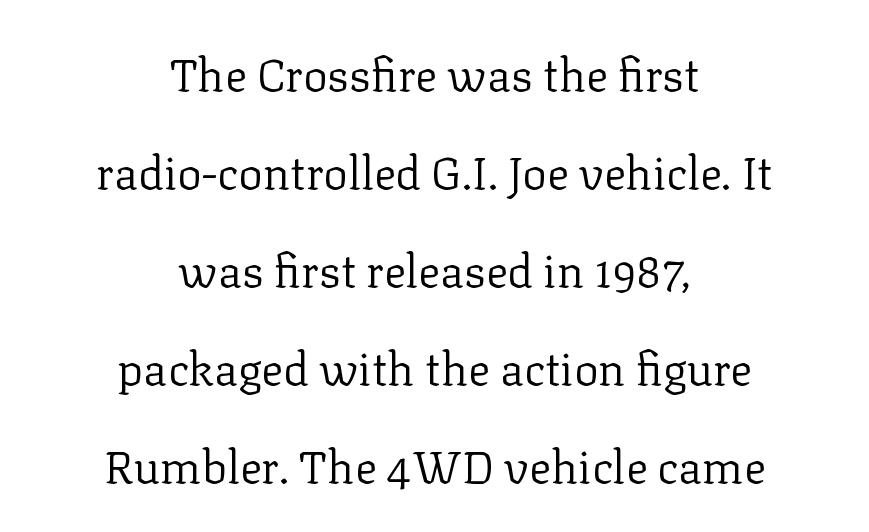
Q: Is the text bold? A: No.
Q: Is the text italic (slanted)? A: No, it is upright.
Q: Is the typeface a serif or a sans-serif typeface? A: Serif.
Q: Is the text underlined? A: No.
Q: How is the paragraph aligned? A: Centered.
Q: Is the spacing between letters normal or unusually wide? A: Normal.
Q: Is the spacing between lines tight, normal or loose? A: Loose.
Q: Width (condensed, normal, or wide)? A: Normal.
Q: Stroke contrast? A: Low.
Q: x-height? A: Medium.
Q: Monospaced? A: No.
